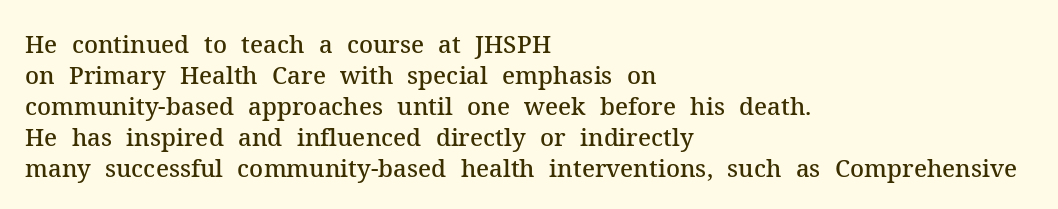
{"italic": "no", "bold": "semi", "underline": "no", "align": "left", "line_spacing": "normal", "line_spacing_ratio": 1.29, "letter_spacing": "normal", "letter_spacing_em": 0.0, "glyph_px": 24}
